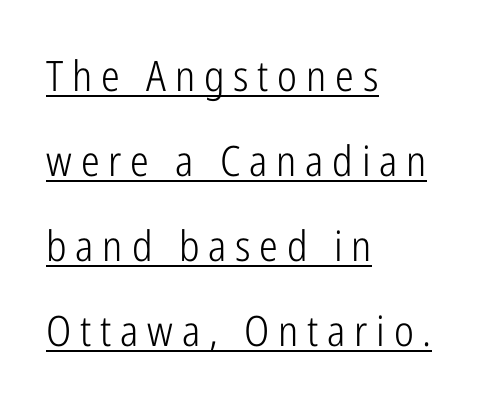
Check where the strokes stop: nothing finishes them off — pure sans. The letters are spread apart with noticeably loose tracking. The lettering is marked with a stroke running underneath it. Compared with typical paragraphs, the rows here are farther apart. Italic? Not at all — the glyphs are vertical.
